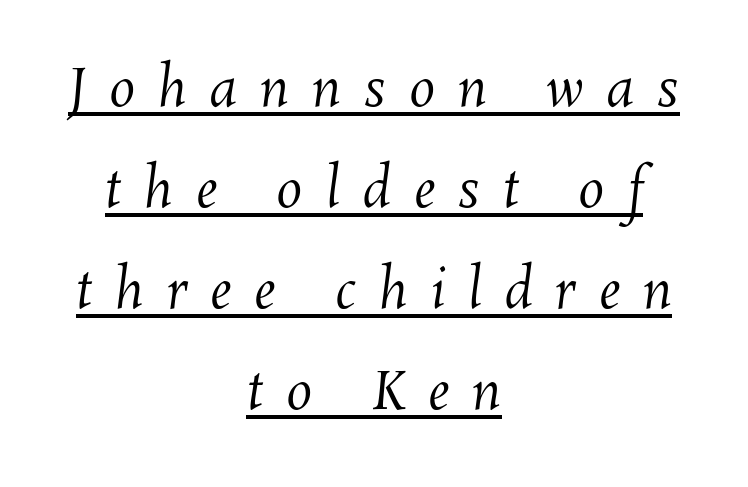
This is not heavy type; no bold has been used. Students, observe the line beneath the letters — that is underlining. The whitespace from short lines is split evenly between both sides. These lines have a slow, spaced-out rhythm from letter to letter.
